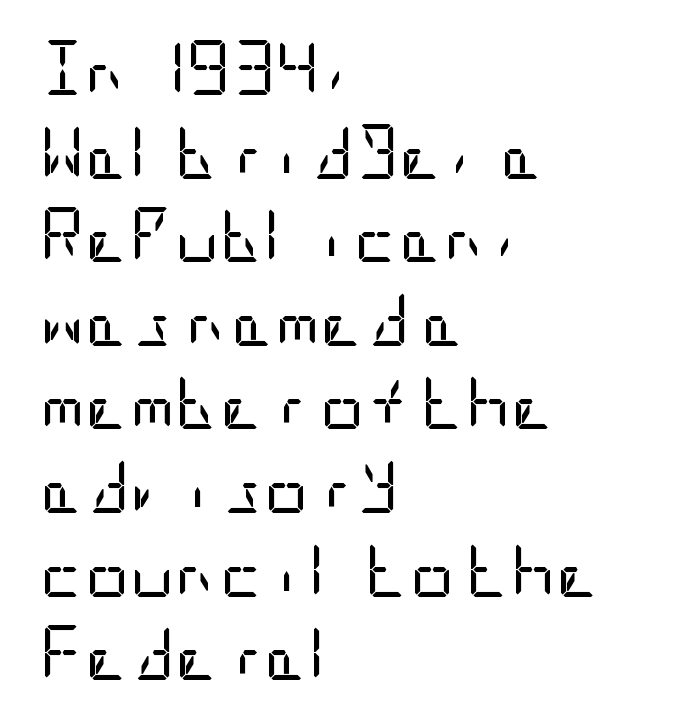
The image shows 55 px regular-weight, condensed sans-serif type, upright; set left-aligned, normal line spacing (1.52x), normal letter spacing, not underlined; low stroke contrast and a large x-height.
